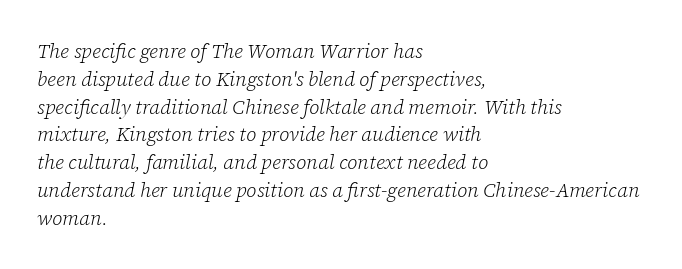
Q: Is the text bold? A: No.
Q: Is the text italic (slanted)? A: Yes, it leans right by about 12 degrees.
Q: Is the text underlined? A: No.
Q: How is the paragraph aligned? A: Left-aligned.
Q: Is the spacing between letters normal or unusually wide? A: Normal.
Q: Is the spacing between lines tight, normal or loose? A: Normal.
